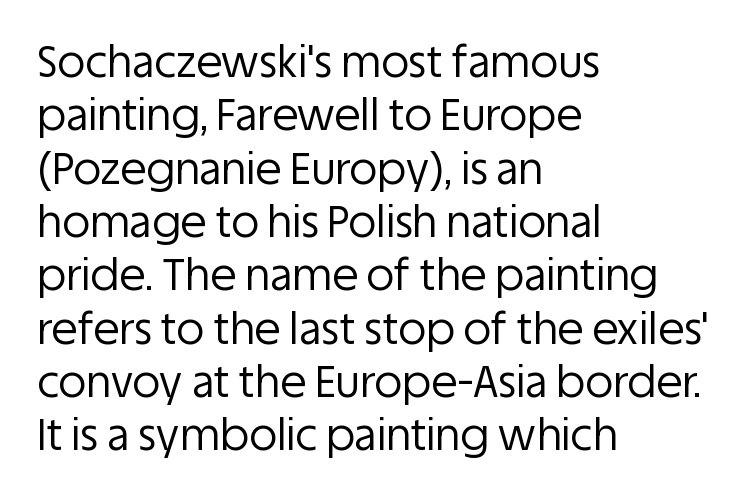
{"serif": "no", "italic": "no", "bold": "no", "weight": "regular", "width": "normal", "stroke_contrast": "low", "x_height": "large", "monospaced": "no", "underline": "no", "align": "left", "line_spacing_ratio": 1.24, "letter_spacing": "normal", "letter_spacing_em": 0.0, "glyph_px": 43}
